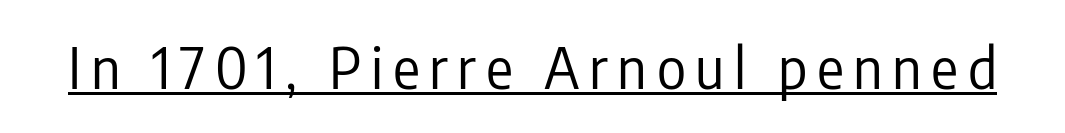
Q: Is the text bold? A: No.
Q: Is the text italic (slanted)? A: No, it is upright.
Q: Is the typeface a serif or a sans-serif typeface? A: Sans-serif.
Q: Is the text underlined? A: Yes.
Q: Width (condensed, normal, or wide)? A: Condensed.
Q: Stroke contrast? A: Low.
Q: x-height? A: Medium.
Q: Monospaced? A: No.
